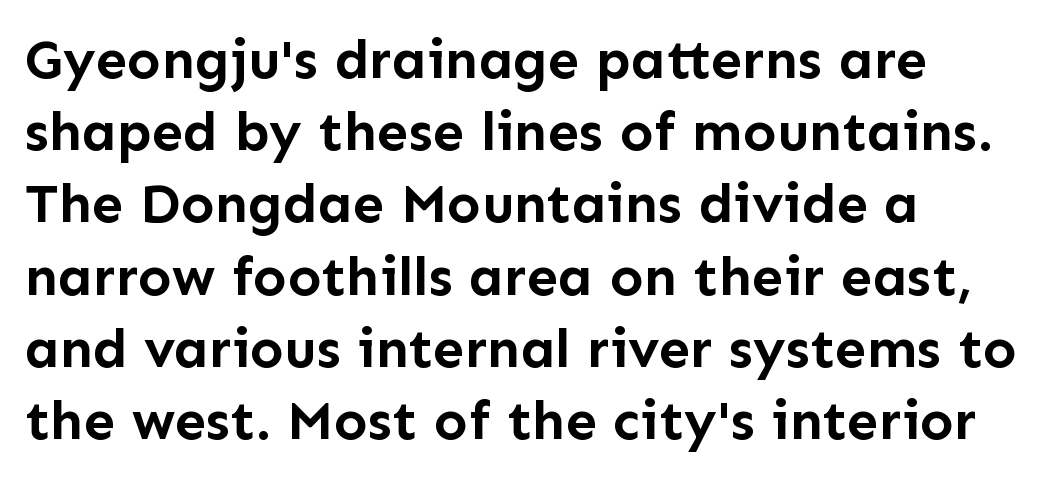
Quick note: interline space is typical. This rendering features lettering with no underline. Its strokes are broad and dark, the hallmark of bold type. Notice how the stems are strictly vertical — no italics here. The typeface chosen for these lines omits serifs. Note the varied advance widths — an 'i' is clearly narrower than an 'm'.
